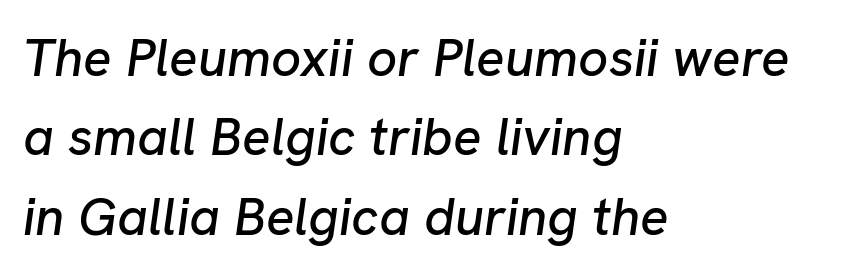
The image shows 53 px text type, italic (leaning right); set left-aligned, normal line spacing (1.5x), normal letter spacing, not underlined; low stroke contrast and a medium x-height.
